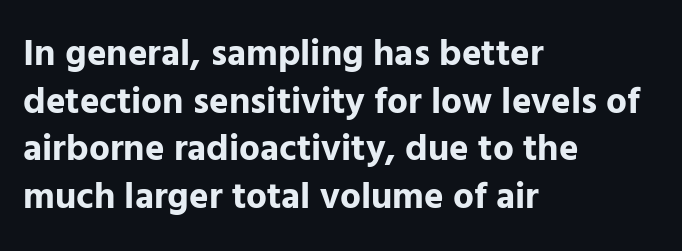
The type sits square on the baseline with zero lean. Is the type bold? Yes — the strokes are clearly thick and heavy. The rows are spaced the way most documents space them. Nope, no serifs anywhere on these letters.
